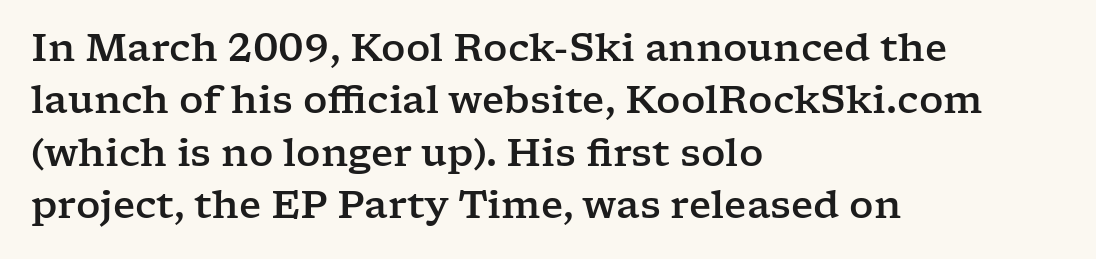
{"serif": "yes", "italic": "no", "width": "wide", "stroke_contrast": "low", "x_height": "medium", "monospaced": "no", "underline": "no", "align": "left", "line_spacing": "normal", "line_spacing_ratio": 1.38, "letter_spacing": "normal", "letter_spacing_em": 0.0, "glyph_px": 38}
